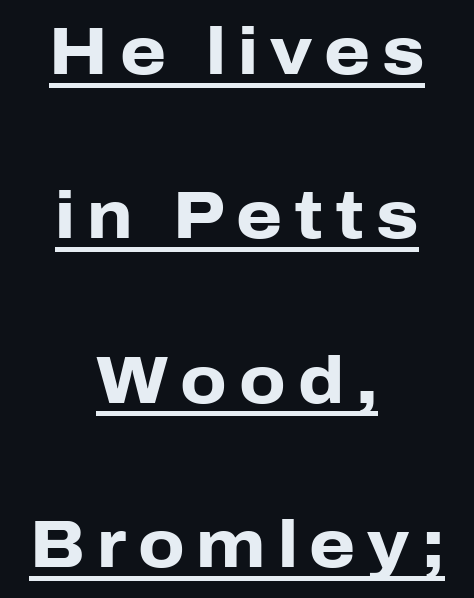
{"serif": "no", "italic": "no", "bold": "yes", "weight": "heavy", "width": "normal", "stroke_contrast": "low", "x_height": "medium", "monospaced": "no", "underline": "yes", "align": "center", "line_spacing": "loose", "line_spacing_ratio": 2.49, "glyph_px": 66}
